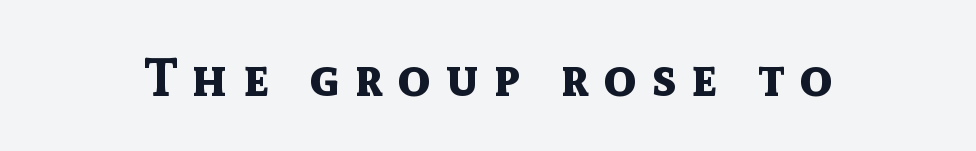
Notice how thick the strokes are: this is what a full bold looks like. You could only call the tracking loose — the letters float apart. Does the lettering tilt? It doesn't — this is upright. The typeface chosen for these lines omits serifs. The face used here is proportionally spaced, like ordinary book or web type.
